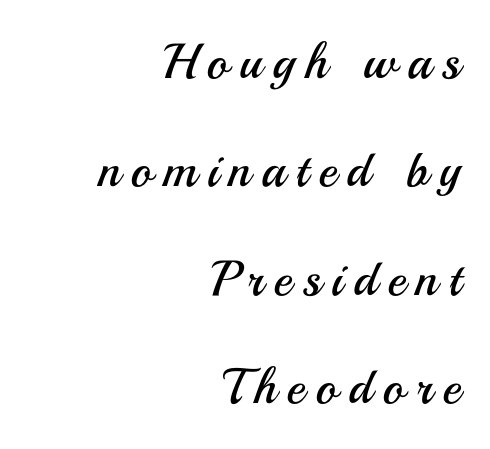
The image shows 50 px regular-weight sans-serif type; set right-aligned, loose line spacing (2.17x), unusually wide letter spacing (+0.21 em), not underlined; medium stroke contrast and a small x-height.
